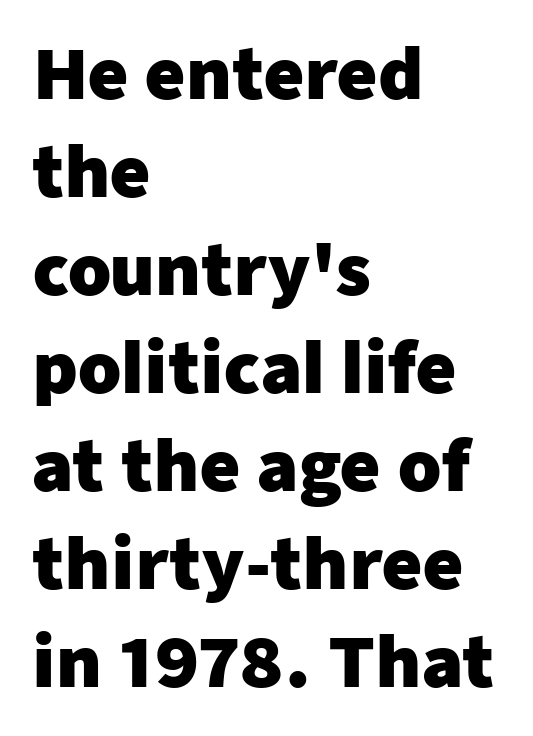
This rendering features lettering with no underline. The face used here is a sans, in the tradition of grotesques and geometrics. In terms of posture, this sample is upright. The compositor pushed each line to the left boundary. Caption: bold face, heavy strokes. The type is set solid horizontally, with unmodified tracking.
